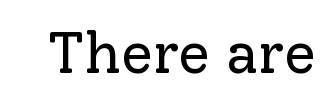
{"serif": "yes", "italic": "no", "bold": "no", "weight": "regular", "width": "normal", "stroke_contrast": "low", "x_height": "medium", "monospaced": "no", "underline": "no", "letter_spacing": "normal", "letter_spacing_em": 0.0, "glyph_px": 58}
